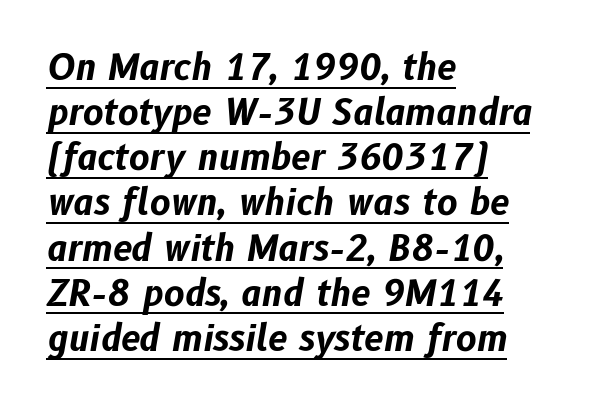
The image shows 35 px bold type, italic (leaning right); set left-aligned, normal line spacing (1.29x), normal letter spacing, underlined; low stroke contrast and a medium x-height.
